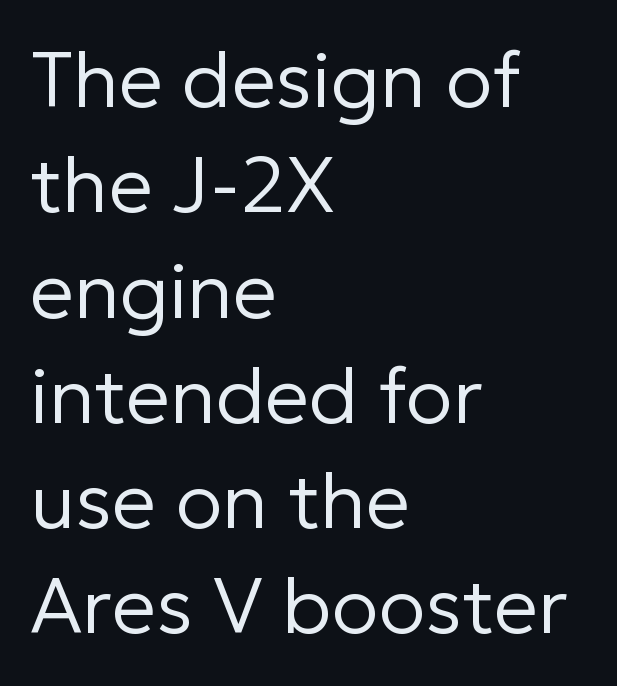
Q: Is the text bold? A: No.
Q: Is the text italic (slanted)? A: No, it is upright.
Q: Is the typeface a serif or a sans-serif typeface? A: Sans-serif.
Q: Is the text underlined? A: No.
Q: How is the paragraph aligned? A: Left-aligned.
Q: Is the spacing between letters normal or unusually wide? A: Normal.
Q: Is the spacing between lines tight, normal or loose? A: Normal.
Q: Width (condensed, normal, or wide)? A: Normal.
Q: Stroke contrast? A: Low.
Q: x-height? A: Medium.
Q: Monospaced? A: No.
